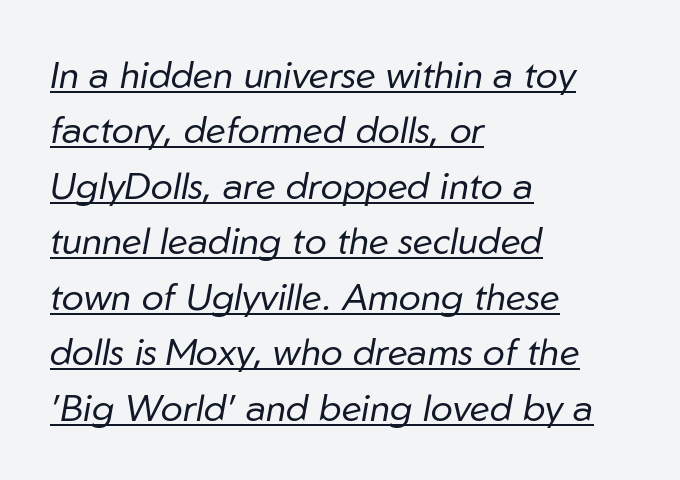
The image shows 37 px regular-weight type, italic (leaning right); set left-aligned, normal line spacing (1.5x), normal letter spacing, underlined; low stroke contrast and a medium x-height.
